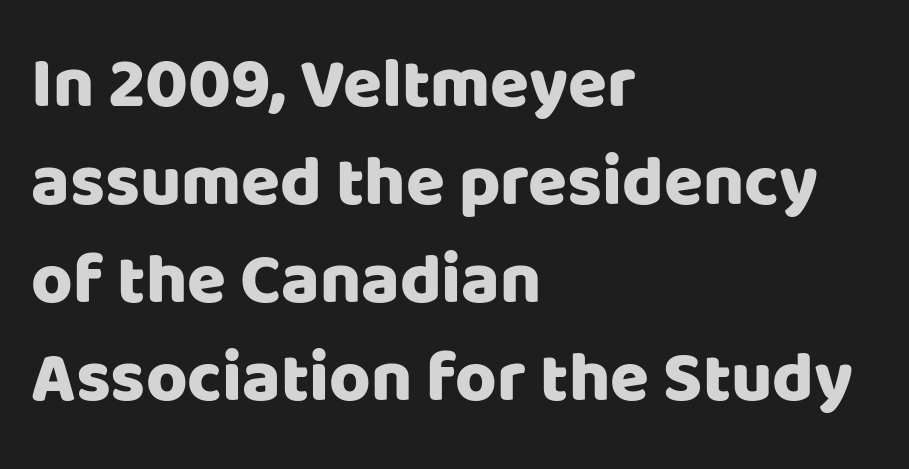
{"serif": "no", "italic": "no", "width": "normal", "stroke_contrast": "low", "x_height": "large", "monospaced": "no", "underline": "no", "align": "left", "line_spacing": "normal", "line_spacing_ratio": 1.38, "letter_spacing": "normal", "letter_spacing_em": 0.0, "glyph_px": 71}
